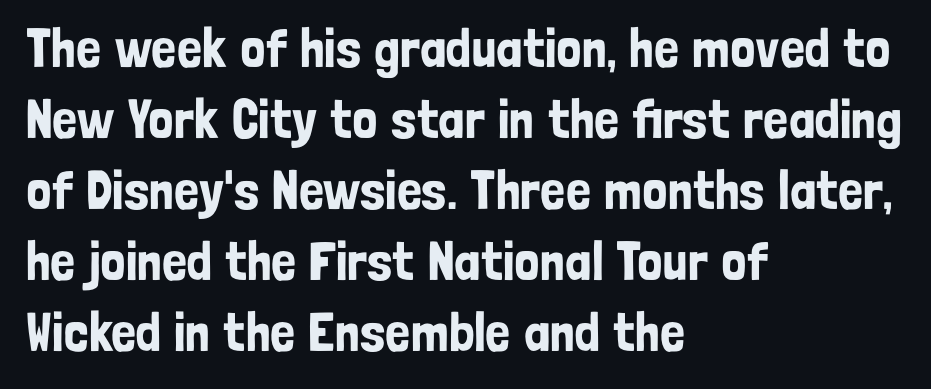
The image shows 55 px condensed sans-serif type, upright; set left-aligned, normal line spacing (1.29x), normal letter spacing, not underlined; low stroke contrast and a medium x-height.
